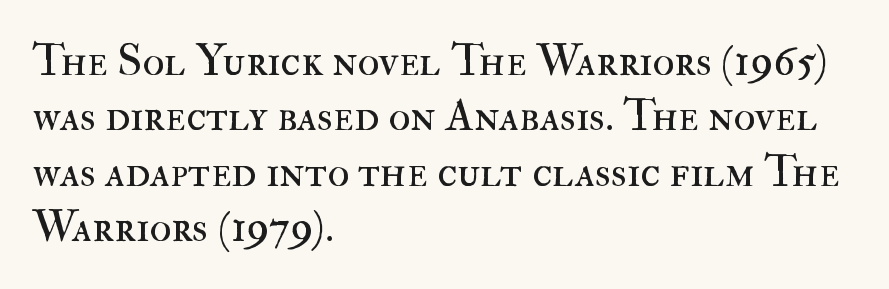
If you drew a line through each stem, it would be perfectly vertical. This sample uses plain, unmodified letter spacing. The area under the type is left untouched. Where is the straight margin? On the left. Is this a fixed-width face? No — the glyphs have proportional, varying widths.
